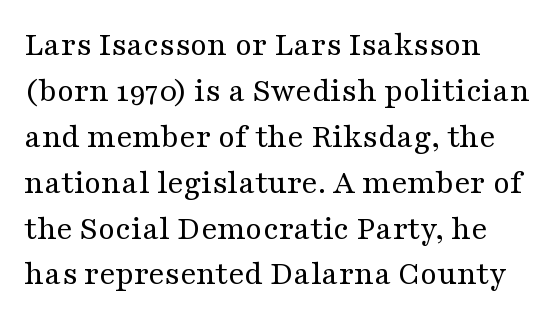
The image shows 34 px regular-weight, wide serif type, upright; set normal line spacing (1.35x), normal letter spacing, not underlined; medium stroke contrast and a medium x-height.
